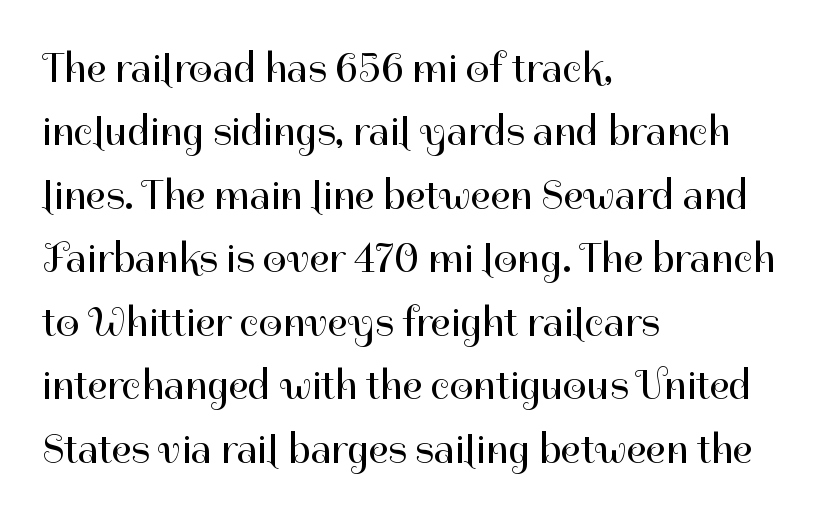
The image shows 42 px regular-weight sans-serif type, upright; set left-aligned, normal line spacing (1.51x), normal letter spacing, not underlined; high stroke contrast and a medium x-height.
